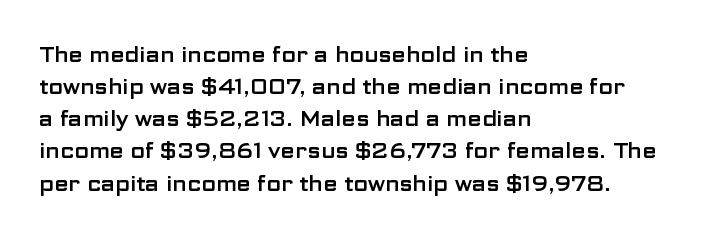
Q: Is the text italic (slanted)? A: No, it is upright.
Q: Is the text underlined? A: No.
Q: How is the paragraph aligned? A: Left-aligned.
Q: Is the spacing between letters normal or unusually wide? A: Normal.
Q: Is the spacing between lines tight, normal or loose? A: Normal.
